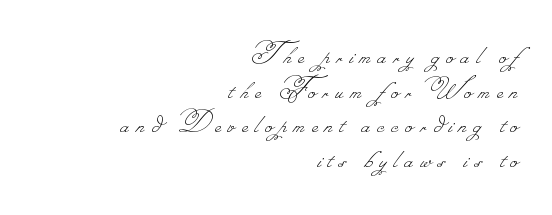
Q: Is the text bold? A: No.
Q: Is the text underlined? A: No.
Q: How is the paragraph aligned? A: Right-aligned.
Q: Is the spacing between letters normal or unusually wide? A: Unusually wide.
Q: Is the spacing between lines tight, normal or loose? A: Tight.
Q: Width (condensed, normal, or wide)? A: Normal.
Q: Stroke contrast? A: Low.
Q: Monospaced? A: No.
